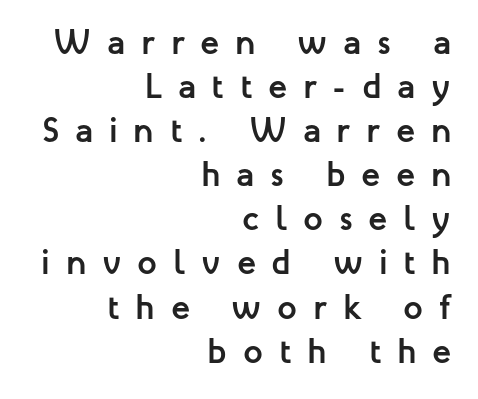
Typesetter's note: full bold, strokes at maximum text heaviness. Horizontally, the lines are justified to the trailing edge only. Classification — sans serif. Summary of vertical rhythm: regular, with standard interline spacing. The foot of each line stays bare and open. The line texture is sparse and dotted thanks to wide tracking.
